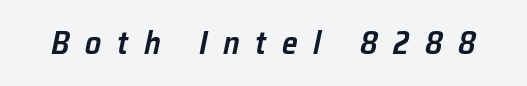
{"italic": "yes", "lean": "right", "slant_degrees": 12, "bold": "semi", "weight": "semibold", "width": "normal", "stroke_contrast": "low", "x_height": "medium", "monospaced": "no", "underline": "no", "letter_spacing": "wide", "letter_spacing_em": 0.49, "glyph_px": 32}
